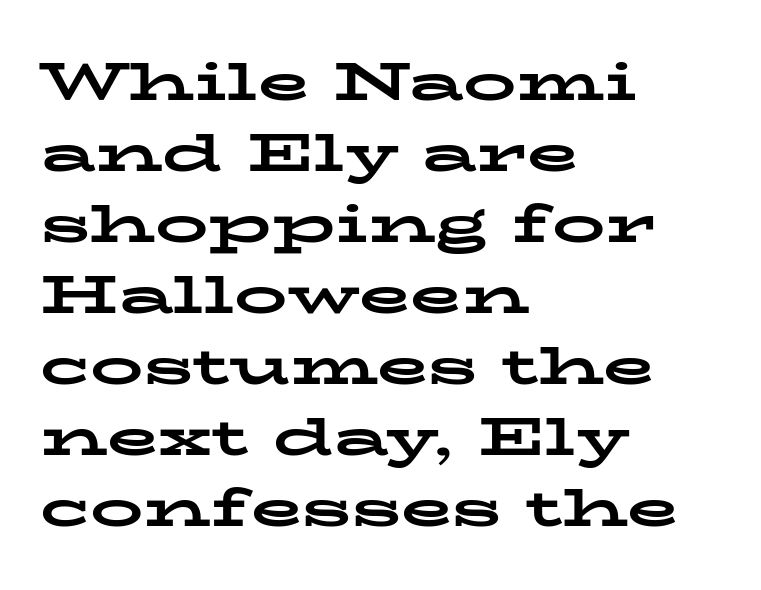
Q: Is the text bold? A: Yes.
Q: Is the text italic (slanted)? A: No, it is upright.
Q: Is the typeface a serif or a sans-serif typeface? A: Serif.
Q: Is the text underlined? A: No.
Q: How is the paragraph aligned? A: Left-aligned.
Q: Is the spacing between letters normal or unusually wide? A: Normal.
Q: Is the spacing between lines tight, normal or loose? A: Normal.
Q: Width (condensed, normal, or wide)? A: Wide.
Q: Stroke contrast? A: Low.
Q: x-height? A: Medium.
Q: Monospaced? A: No.
